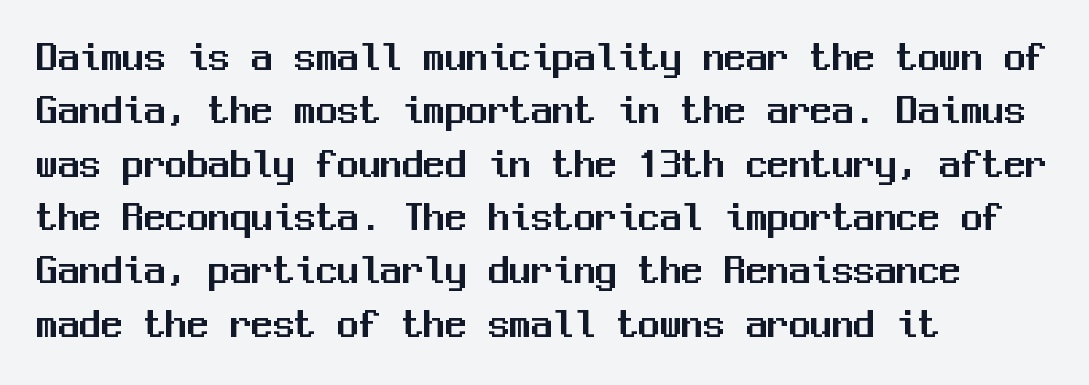
The image shows 43 px sans-serif type, upright, monospaced; set left-aligned, line spacing 1.24x, normal letter spacing, not underlined; medium stroke contrast and a medium x-height.
